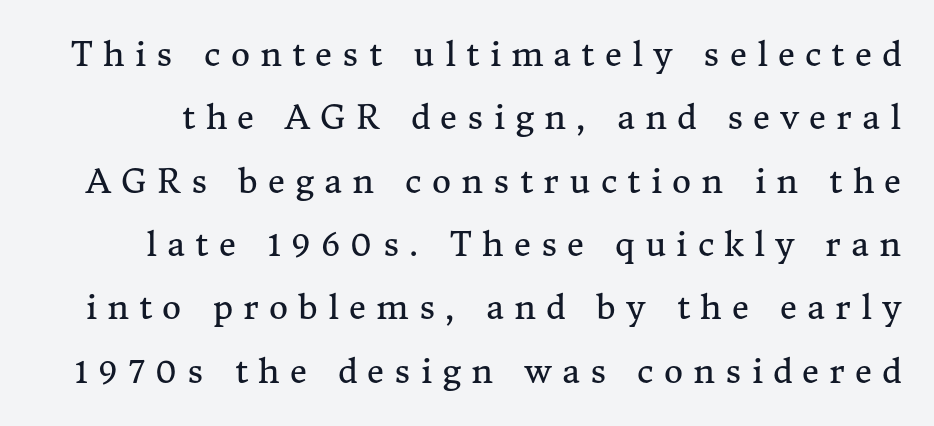
Is the type heavy? It reads as light-to-regular instead. Descenders are the only things crossing below the line. Glyph-to-glyph distance is far greater than everyday printed text. Rendered with straight, roman letterforms. Looks like regular typesetting: each glyph gets only the width it needs. Little horizontal feet cap the strokes, marking this as serif type.
